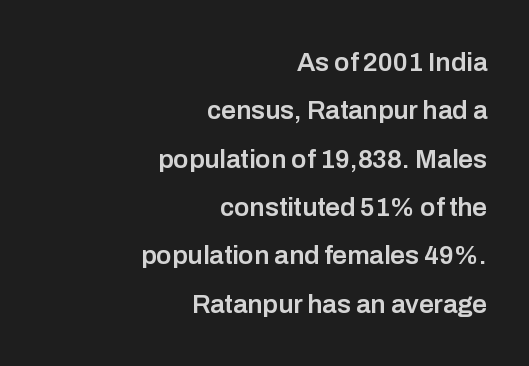
Style check: upright. Where is the straight margin? On the right. Lines of text with bare space underneath. The strokes are fattened partway — semibold, not bold. Short note: letters normally spaced.
